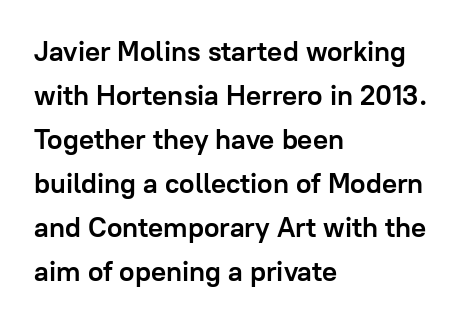
Notice how descenders clear the ascenders below comfortably — that's standard leading. Tall strokes in this sample are plumb rather than angled. The area under the type is left untouched. A typesetter would call this proportional, since set widths differ per character.
